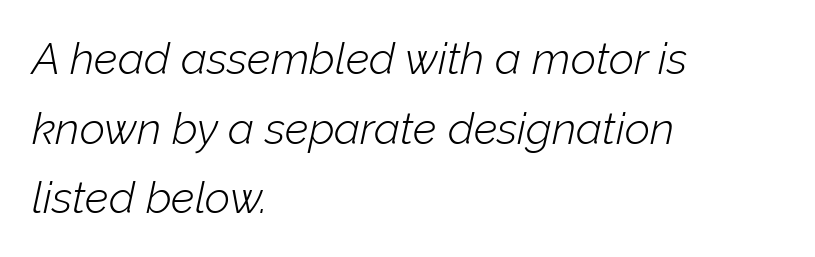
Q: Is the text bold? A: No.
Q: Is the text italic (slanted)? A: Yes, it leans right by about 12 degrees.
Q: Is the text underlined? A: No.
Q: How is the paragraph aligned? A: Left-aligned.
Q: Is the spacing between letters normal or unusually wide? A: Normal.
Q: Is the spacing between lines tight, normal or loose? A: Normal.
Q: Width (condensed, normal, or wide)? A: Normal.
Q: Stroke contrast? A: Low.
Q: x-height? A: Medium.
Q: Monospaced? A: No.
